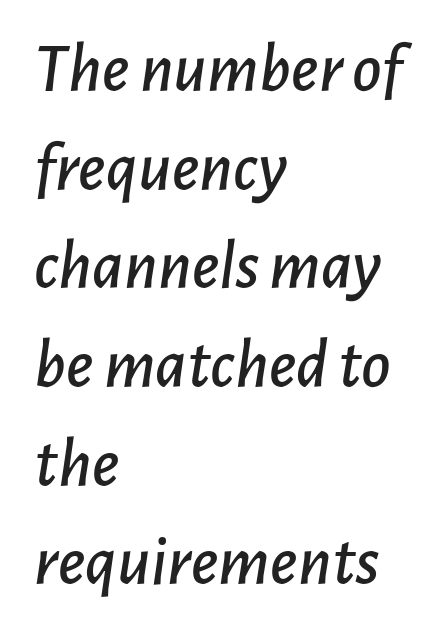
{"italic": "yes", "lean": "right", "slant_degrees": 7, "width": "normal", "stroke_contrast": "low", "x_height": "medium", "monospaced": "no", "underline": "no", "align": "left", "line_spacing": "normal", "line_spacing_ratio": 1.39, "letter_spacing": "normal", "letter_spacing_em": 0.0, "glyph_px": 71}
